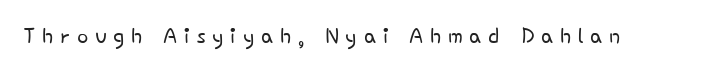
Proportional: the letters do not fall into vertical columns. Are there feet on the stems? There aren't — it's a sans. The type sits square on the baseline with zero lean. Caption: face not bold, strokes unweighted.
